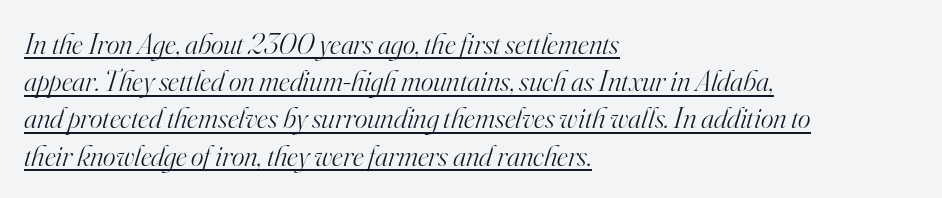
Q: Is the text bold? A: No.
Q: Is the text italic (slanted)? A: Yes, it leans right by about 16 degrees.
Q: Is the typeface a serif or a sans-serif typeface? A: Serif.
Q: Is the text underlined? A: Yes.
Q: How is the paragraph aligned? A: Left-aligned.
Q: Is the spacing between letters normal or unusually wide? A: Normal.
Q: Width (condensed, normal, or wide)? A: Normal.
Q: Stroke contrast? A: High.
Q: x-height? A: Small.
Q: Monospaced? A: No.
